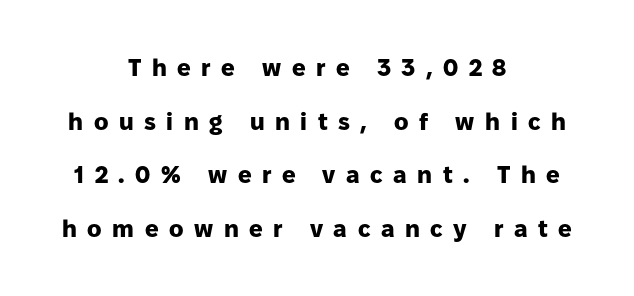
Q: Is the text bold? A: Yes.
Q: Is the text italic (slanted)? A: No, it is upright.
Q: Is the text underlined? A: No.
Q: How is the paragraph aligned? A: Centered.
Q: Is the spacing between letters normal or unusually wide? A: Unusually wide.
Q: Is the spacing between lines tight, normal or loose? A: Loose.
